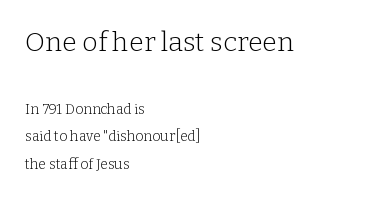
Q: Is the text bold? A: No.
Q: Is the text italic (slanted)? A: No, it is upright.
Q: Is the text underlined? A: No.
Q: How is the paragraph aligned? A: Left-aligned.
Q: Is the spacing between letters normal or unusually wide? A: Normal.
Q: Is the spacing between lines tight, normal or loose? A: Loose.
Q: Which block of text is set in a larger size, the first (top) or the second (bottom)? A: The first (top) one.
